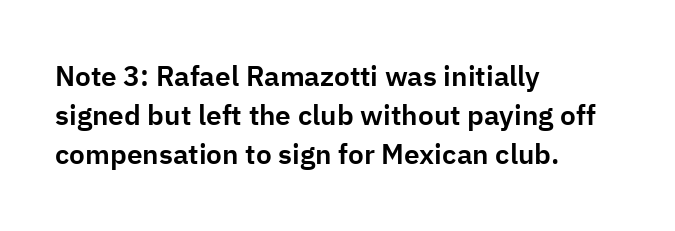
The image shows 28 px sans-serif type, upright; set left-aligned, normal line spacing (1.39x), normal letter spacing, not underlined; low stroke contrast and a medium x-height.
